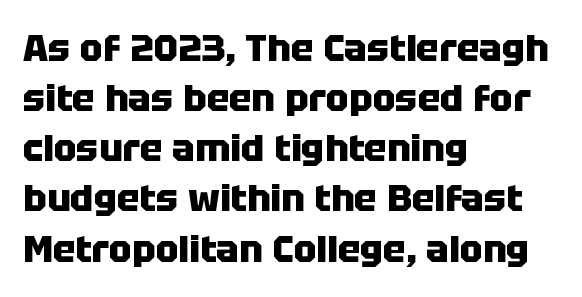
{"serif": "no", "italic": "no", "bold": "yes", "weight": "heavy", "width": "normal", "stroke_contrast": "low", "x_height": "large", "monospaced": "no", "underline": "no", "align": "left", "line_spacing": "normal", "line_spacing_ratio": 1.32, "letter_spacing": "normal", "letter_spacing_em": 0.0, "glyph_px": 38}
